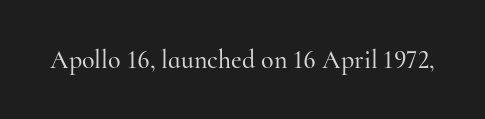
The image shows 26 px text type, upright; set normal letter spacing, not underlined.
